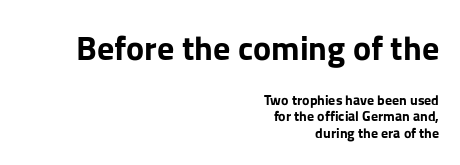
Q: Is the text bold? A: Yes.
Q: Is the text italic (slanted)? A: No, it is upright.
Q: Is the typeface a serif or a sans-serif typeface? A: Sans-serif.
Q: Is the text underlined? A: No.
Q: How is the paragraph aligned? A: Right-aligned.
Q: Is the spacing between letters normal or unusually wide? A: Normal.
Q: Which block of text is set in a larger size, the first (top) or the second (bottom)? A: The first (top) one.
Q: Width (condensed, normal, or wide)? A: Normal.
Q: Stroke contrast? A: Low.
Q: x-height? A: Medium.
Q: Monospaced? A: No.
